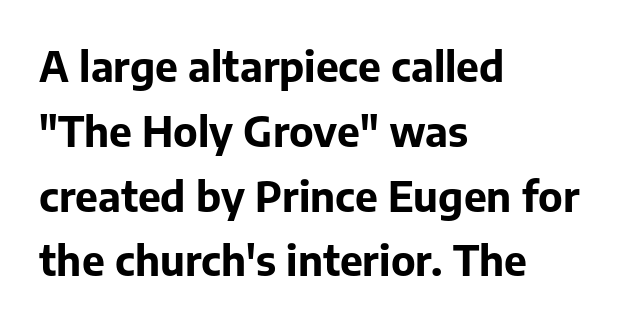
This rendering features lettering with no underline. Here the designer chose a conventional face with non-uniform glyph widths. The letterforms sit shoulder to shoulder at normal distance. The passage is arranged the way most books set body copy — flush left.
